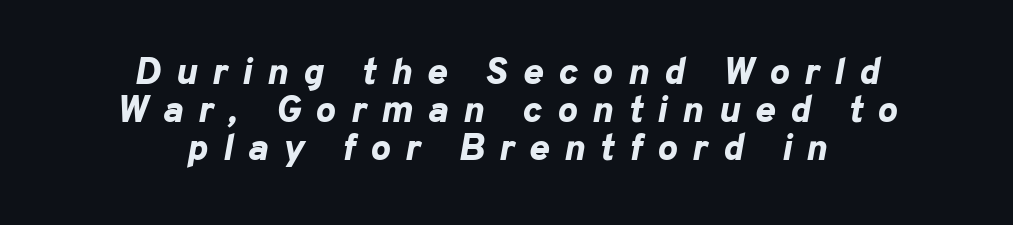
The image shows 38 px bold type, italic (leaning right); set centered, tight line spacing (1.0x), unusually wide letter spacing (+0.39 em), not underlined; low stroke contrast and a medium x-height.
